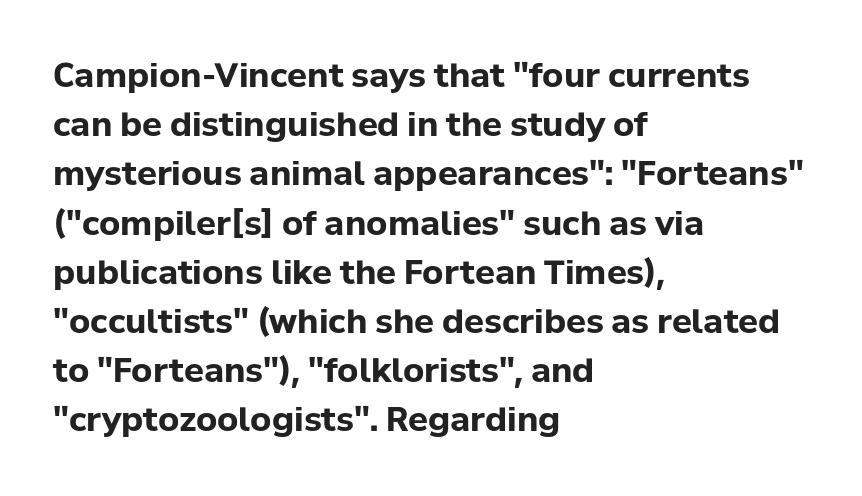
The passage shown is typed in a proportional face where columns would drift. This rendering features lettering with no underline. This sample uses an upright cut, with every glyph sitting square on the baseline. This sample uses a sans-serif face. The lines in this sample share a left origin and differ only in where they stop.
